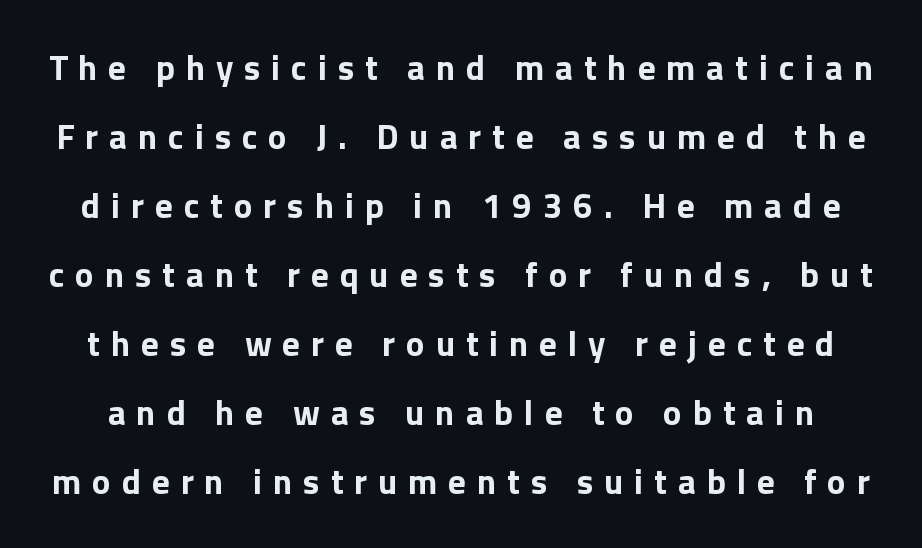
Is the type bold? Yes — the strokes are clearly thick and heavy. A typesetter would call this proportional, since set widths differ per character. When letters stand straight like this, we call the style roman or upright. A great deal of white space separates one row of letters from the next. Tracking here is generous; glyphs stand well apart from one another.
